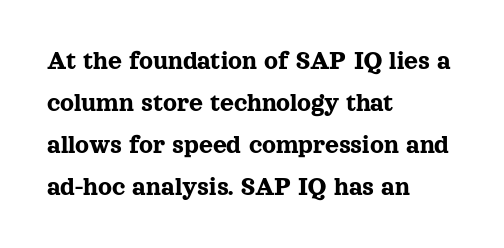
The image shows 27 px text type, upright; set left-aligned, normal line spacing (1.55x), normal letter spacing, not underlined.
